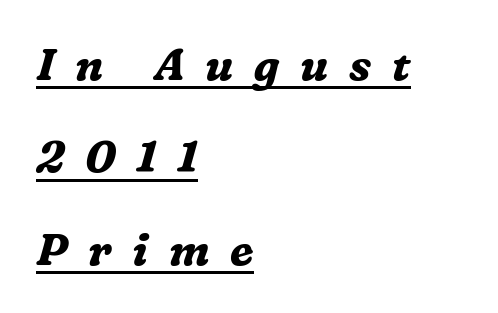
The image shows 44 px bold serif type, italic (leaning right); set left-aligned, loose line spacing (2.1x), unusually wide letter spacing (+0.47 em), underlined; medium stroke contrast and a medium x-height.
